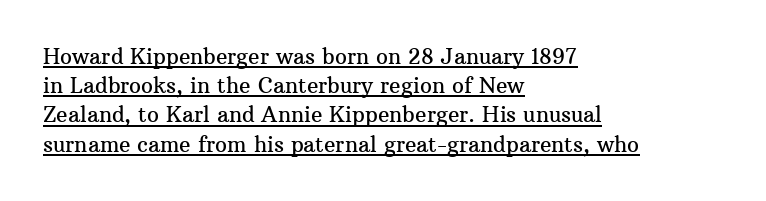
The image shows 21 px text type, upright; set left-aligned, normal line spacing (1.39x), normal letter spacing, underlined.
